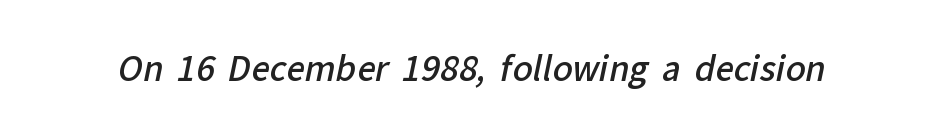
The image shows 33 px semibold sans-serif type; set normal letter spacing, not underlined; low stroke contrast and a medium x-height.
